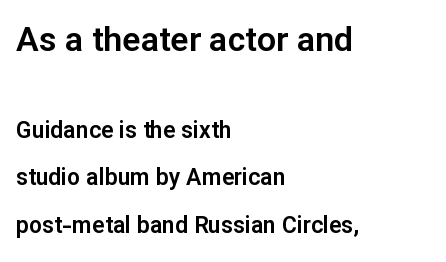
{"serif": "no", "italic": "no", "width": "normal", "stroke_contrast": "low", "x_height": "medium", "monospaced": "no", "underline": "no", "align": "left", "line_spacing": "loose", "line_spacing_ratio": 2.07, "letter_spacing": "normal", "letter_spacing_em": 0.0, "larger_block": "first", "size_ratio": 1.48, "glyph_px": 34}
